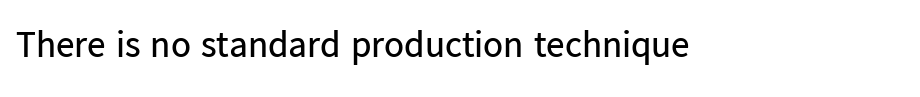
The image shows 37 px regular-weight sans-serif type, upright; set normal letter spacing, not underlined; low stroke contrast and a medium x-height.
